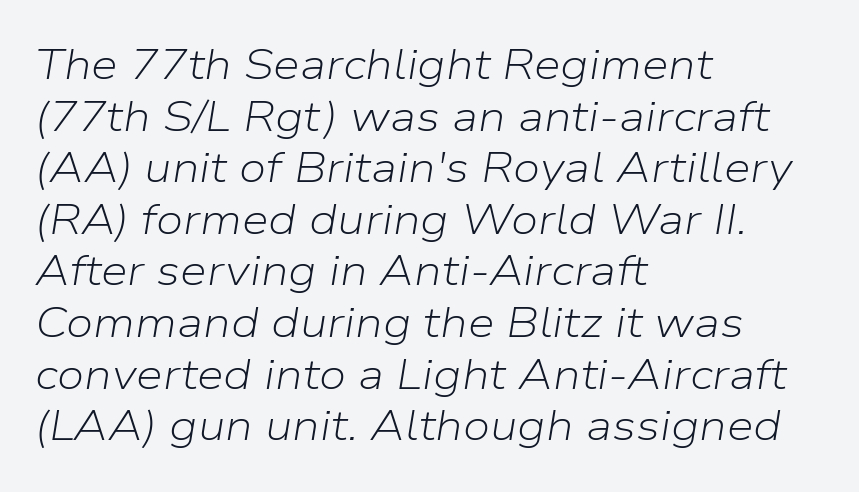
The image shows 43 px light type, italic (leaning right); set left-aligned, line spacing 1.2x, normal letter spacing, not underlined; low stroke contrast and a medium x-height.
